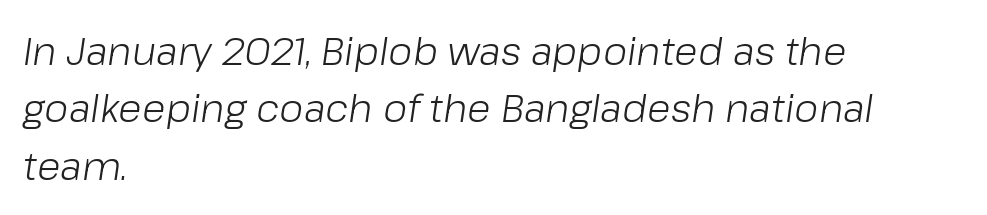
{"italic": "yes", "lean": "right", "slant_degrees": 8, "bold": "no", "weight": "light", "width": "normal", "stroke_contrast": "low", "x_height": "medium", "monospaced": "no", "underline": "no", "align": "left", "line_spacing": "normal", "line_spacing_ratio": 1.47, "letter_spacing": "normal", "letter_spacing_em": 0.0, "glyph_px": 39}
